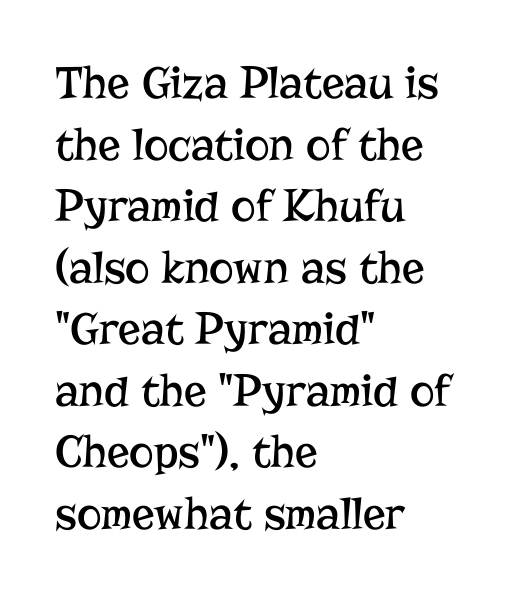
The strokes are not fattened; the text isn't bold. Which margin do the lines hug? The left one — the right edge is uneven. Vertical strokes here are truly vertical. Words appear dense and cohesive because spacing is normal.
